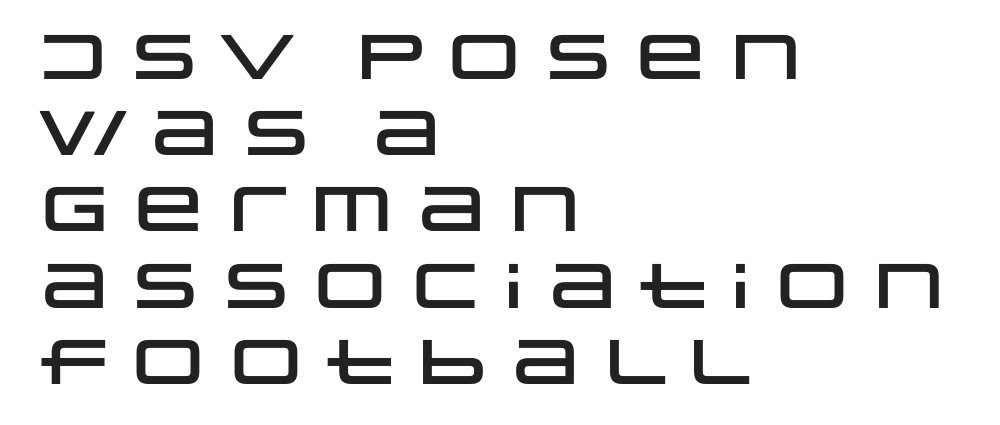
Honestly, there is no underline to notice here at all. Is the letter spacing exaggerated? No — it looks like the ordinary default. The passage is arranged the way most books set body copy — flush left. A sans-serif font was chosen for this passage. Looks like regular typesetting: each glyph gets only the width it needs.
